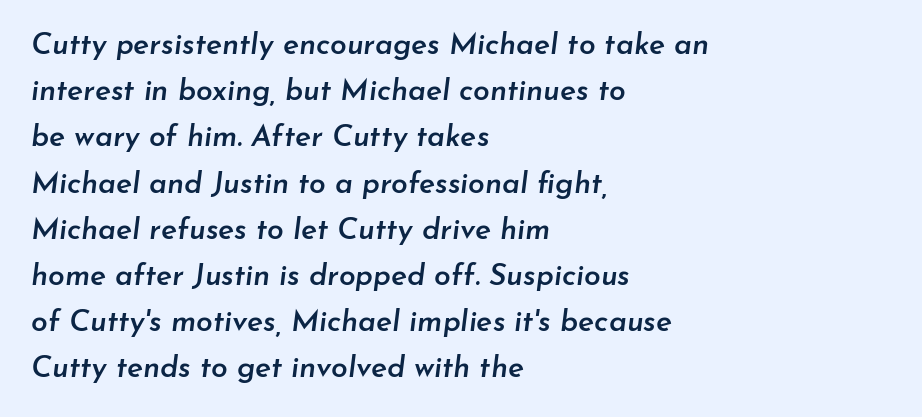
There's an unmistakable incline to the writing here. You could not count columns in this text — the font is proportionally spaced. Heft: intermediate — a semibold. Nobody touched the tracking dial on this one. The string is rendered with underlining switched off. Rows of type keep a routine distance in the vertical direction.
